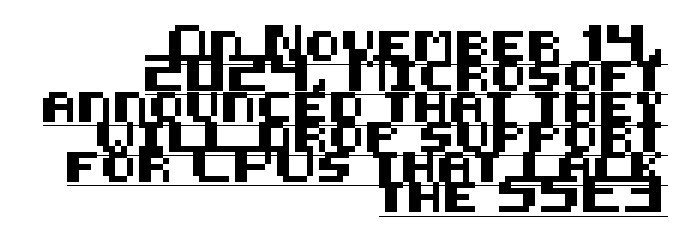
Q: Is the text italic (slanted)? A: No, it is upright.
Q: Is the typeface a serif or a sans-serif typeface? A: Sans-serif.
Q: Is the text underlined? A: Yes.
Q: How is the paragraph aligned? A: Right-aligned.
Q: Is the spacing between letters normal or unusually wide? A: Normal.
Q: Is the spacing between lines tight, normal or loose? A: Tight.
Q: Width (condensed, normal, or wide)? A: Normal.
Q: Stroke contrast? A: Medium.
Q: x-height? A: Large.
